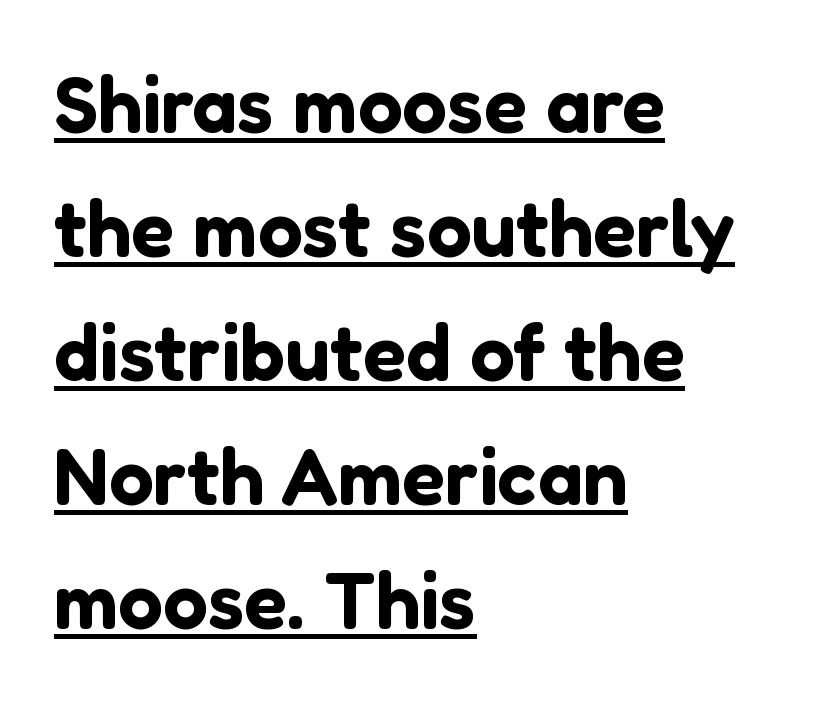
What's the leading like? Ordinary, nothing unusual. The rendering anchors every line to the left-hand side. This rendering features underlined lettering. Think of a printed novel: that variable character pitch is what you see here.
